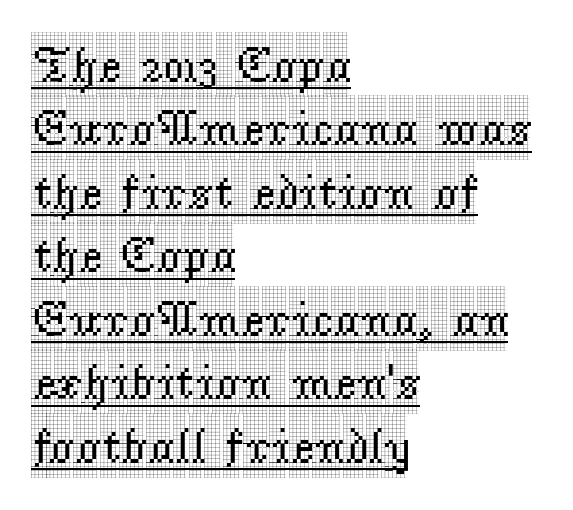
{"serif": "yes", "italic": "no", "width": "condensed", "x_height": "large", "monospaced": "no", "underline": "yes", "align": "left", "line_spacing": "normal", "line_spacing_ratio": 1.27, "letter_spacing": "normal", "letter_spacing_em": 0.0, "glyph_px": 50}
